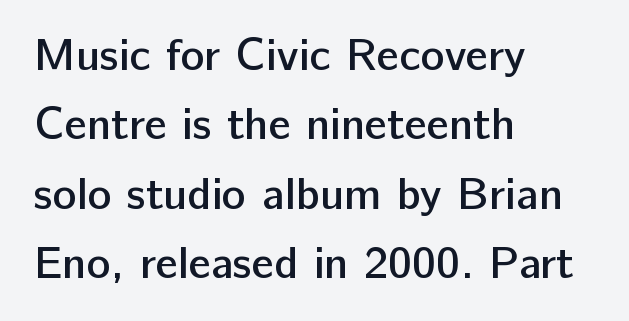
The image shows 45 px semibold sans-serif type, upright; set left-aligned, normal line spacing (1.54x), normal letter spacing, not underlined; low stroke contrast and a medium x-height.
